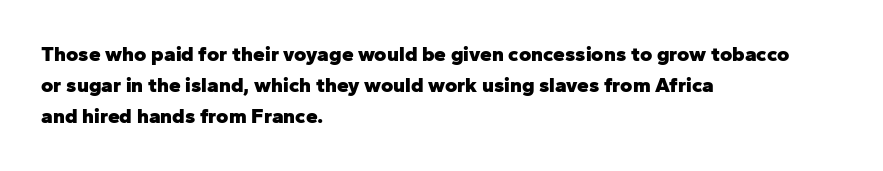
Q: Is the text bold? A: Yes.
Q: Is the text italic (slanted)? A: No, it is upright.
Q: Is the text underlined? A: No.
Q: How is the paragraph aligned? A: Left-aligned.
Q: Is the spacing between letters normal or unusually wide? A: Normal.
Q: Is the spacing between lines tight, normal or loose? A: Normal.
